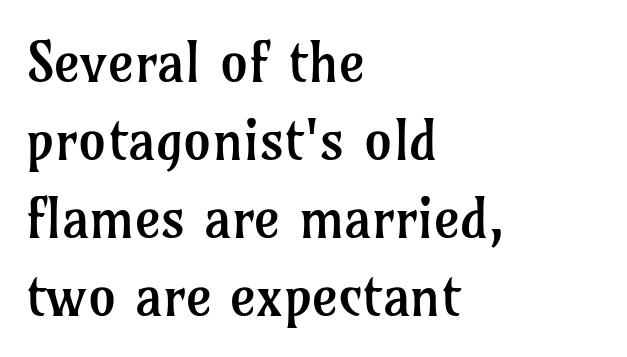
Q: Is the text bold? A: No.
Q: Is the text italic (slanted)? A: No, it is upright.
Q: Is the typeface a serif or a sans-serif typeface? A: Serif.
Q: Is the text underlined? A: No.
Q: How is the paragraph aligned? A: Left-aligned.
Q: Is the spacing between letters normal or unusually wide? A: Normal.
Q: Is the spacing between lines tight, normal or loose? A: Normal.
Q: Width (condensed, normal, or wide)? A: Normal.
Q: Stroke contrast? A: Low.
Q: x-height? A: Medium.
Q: Monospaced? A: No.
